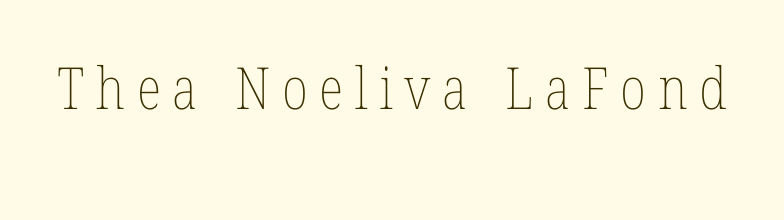
This rendering widens character spacing well past its baseline value. Looks like regular typesetting: each glyph gets only the width it needs. Style check: upright. Is this a heavy cut? Hardly; it is regular or lighter.
